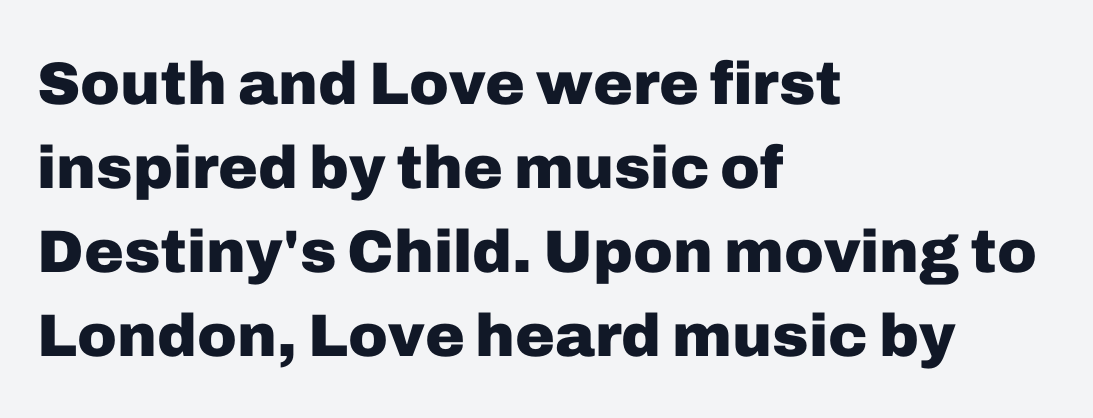
Q: Is the text bold? A: Yes.
Q: Is the text italic (slanted)? A: No, it is upright.
Q: Is the typeface a serif or a sans-serif typeface? A: Sans-serif.
Q: Is the text underlined? A: No.
Q: How is the paragraph aligned? A: Left-aligned.
Q: Is the spacing between letters normal or unusually wide? A: Normal.
Q: Is the spacing between lines tight, normal or loose? A: Normal.
Q: Width (condensed, normal, or wide)? A: Normal.
Q: Stroke contrast? A: Low.
Q: x-height? A: Medium.
Q: Monospaced? A: No.
